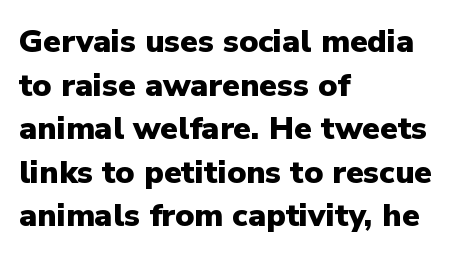
{"serif": "no", "italic": "no", "bold": "yes", "weight": "heavy", "width": "normal", "stroke_contrast": "low", "x_height": "medium", "monospaced": "no", "underline": "no", "align": "left", "line_spacing": "normal", "line_spacing_ratio": 1.36, "letter_spacing": "normal", "letter_spacing_em": 0.0, "glyph_px": 32}
